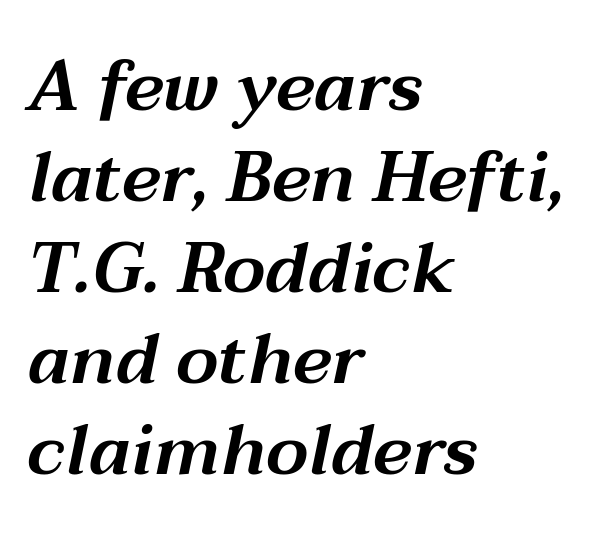
The image shows 70 px wide type, italic (leaning right); set left-aligned, normal line spacing (1.3x), normal letter spacing, not underlined; medium stroke contrast and a medium x-height.
